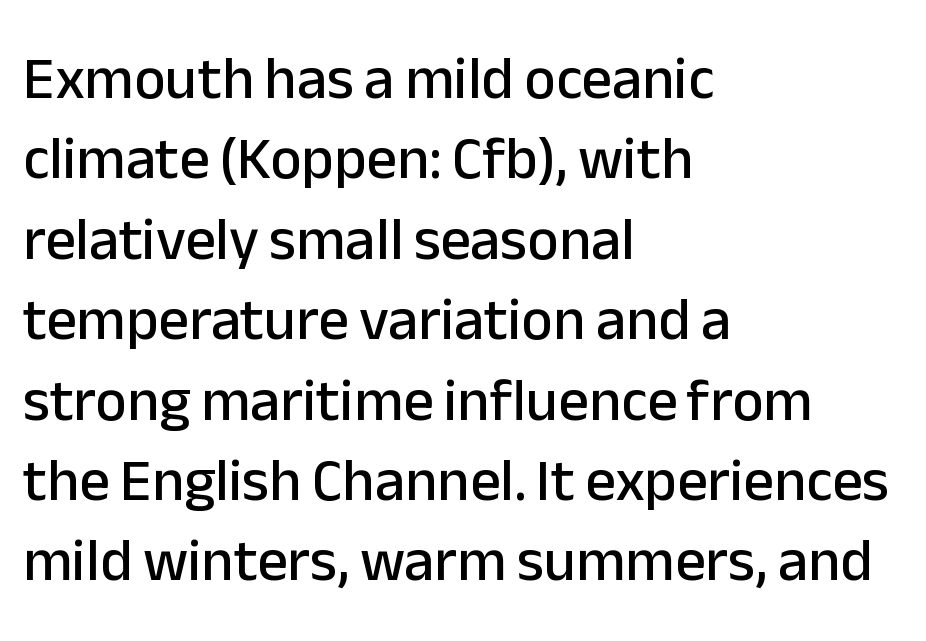
The image shows 60 px sans-serif type, upright; set left-aligned, normal line spacing (1.34x), normal letter spacing, not underlined; low stroke contrast and a medium x-height.
